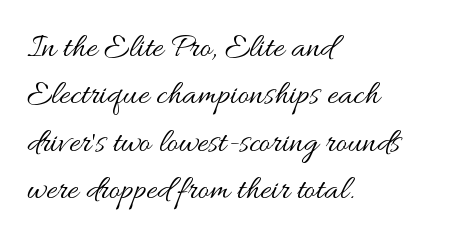
Q: Is the text bold? A: No.
Q: Is the text italic (slanted)? A: Yes.
Q: Is the text underlined? A: No.
Q: How is the paragraph aligned? A: Left-aligned.
Q: Is the spacing between letters normal or unusually wide? A: Normal.
Q: Is the spacing between lines tight, normal or loose? A: Normal.
Q: Width (condensed, normal, or wide)? A: Wide.
Q: Stroke contrast? A: Medium.
Q: x-height? A: Small.
Q: Monospaced? A: No.
